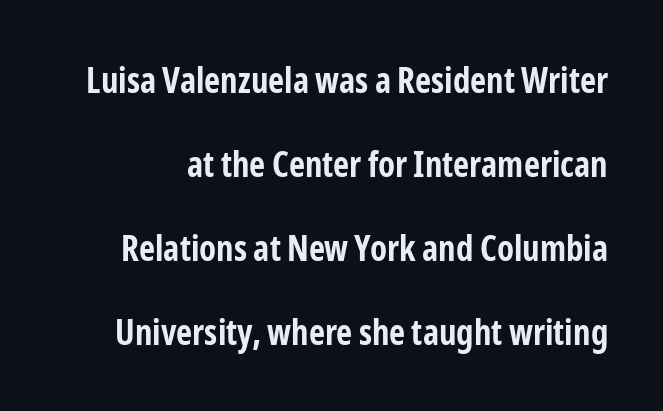
Just letters on the line, the space beneath them empty. Chunky letters — that's bold for sure. A typesetter would label this face a sans. This rendering leaves character spacing at its baseline value. Italic: no, the glyphs are upright roman.
